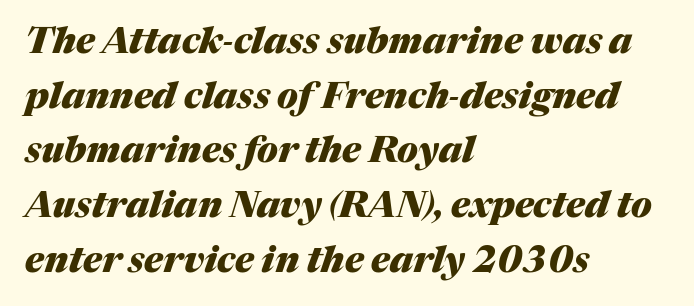
{"italic": "yes", "lean": "right", "slant_degrees": 17, "bold": "yes", "weight": "heavy", "width": "normal", "stroke_contrast": "medium", "x_height": "medium", "monospaced": "no", "underline": "no", "align": "left", "line_spacing": "normal", "line_spacing_ratio": 1.52, "letter_spacing": "normal", "letter_spacing_em": 0.0, "glyph_px": 36}
